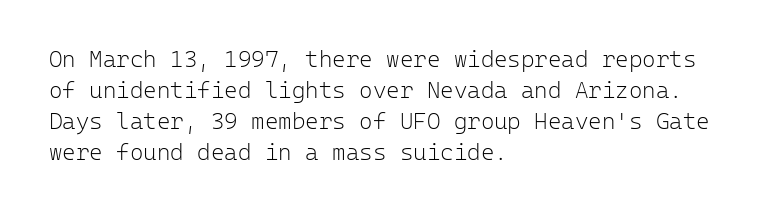
The image shows 23 px text type, upright; set left-aligned, normal line spacing (1.35x), normal letter spacing, not underlined.
